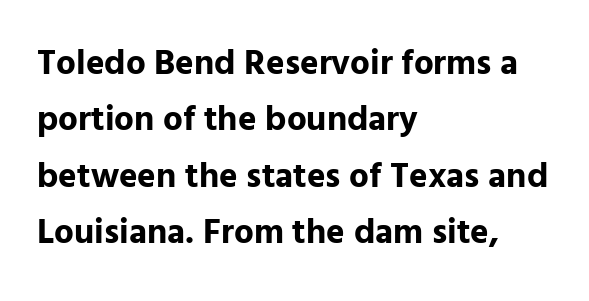
Q: Is the text bold? A: Yes.
Q: Is the text italic (slanted)? A: No, it is upright.
Q: Is the typeface a serif or a sans-serif typeface? A: Sans-serif.
Q: Is the text underlined? A: No.
Q: How is the paragraph aligned? A: Left-aligned.
Q: Is the spacing between letters normal or unusually wide? A: Normal.
Q: Is the spacing between lines tight, normal or loose? A: Normal.
Q: Width (condensed, normal, or wide)? A: Normal.
Q: Stroke contrast? A: Low.
Q: x-height? A: Medium.
Q: Monospaced? A: No.
